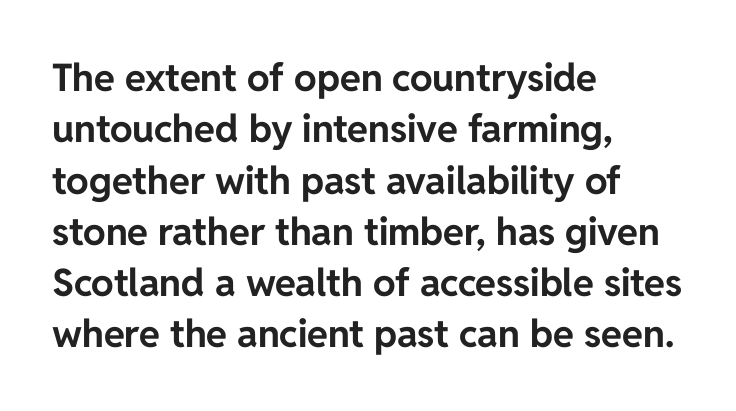
The image shows 38 px bold sans-serif type, upright; set left-aligned, normal line spacing (1.35x), normal letter spacing, not underlined; low stroke contrast and a medium x-height.
